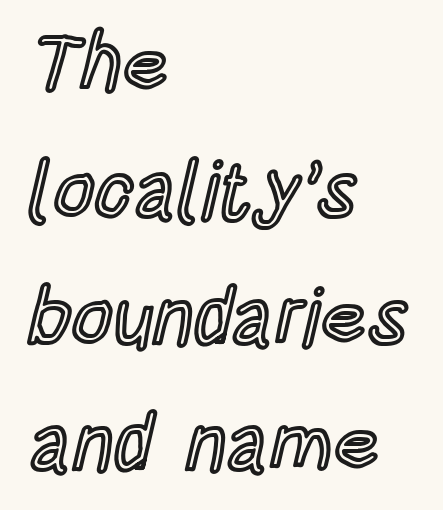
{"width": "condensed", "x_height": "large", "monospaced": "no", "underline": "no", "align": "left", "line_spacing": "normal", "line_spacing_ratio": 1.58, "letter_spacing": "normal", "letter_spacing_em": 0.0, "glyph_px": 80}
